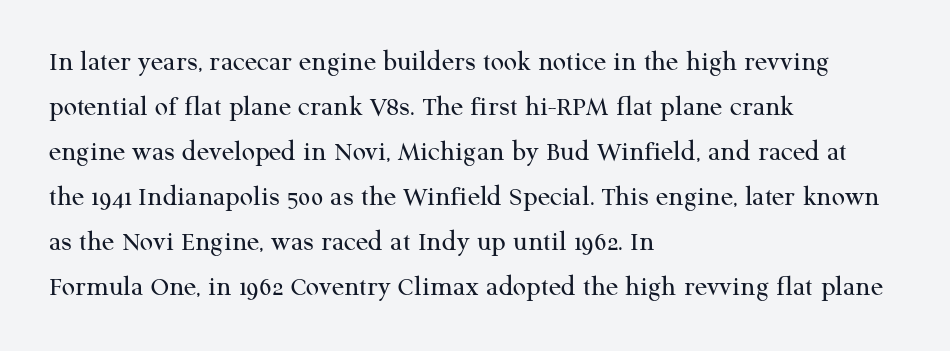
Q: Is the text bold? A: No.
Q: Is the text italic (slanted)? A: No, it is upright.
Q: Is the typeface a serif or a sans-serif typeface? A: Serif.
Q: Is the text underlined? A: No.
Q: How is the paragraph aligned? A: Left-aligned.
Q: Is the spacing between letters normal or unusually wide? A: Normal.
Q: Is the spacing between lines tight, normal or loose? A: Normal.
Q: Width (condensed, normal, or wide)? A: Normal.
Q: Stroke contrast? A: Medium.
Q: x-height? A: Medium.
Q: Monospaced? A: No.
